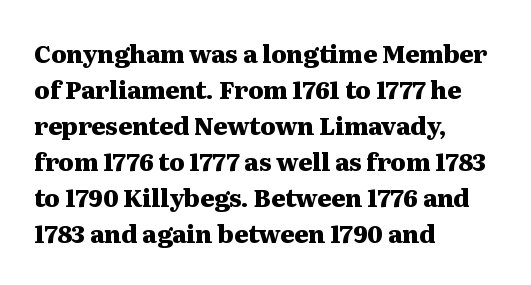
These lines are set flush left with a ragged right edge. Upright lettering throughout. Compared with typical body copy, the letter spacing here is the same. The line-height multiplier appears to be the usual default.
